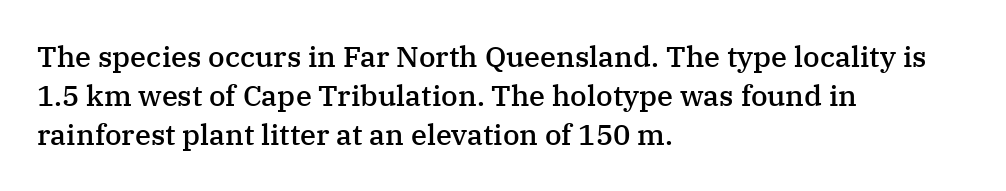
Plain, unruled lines of type. Is the block centered? No — it sits flush against the left margin. The letters stand straight up with perfectly vertical stems. A typesetter would call this proportional, since set widths differ per character. The passage shown stacks its lines at a standard gap.
